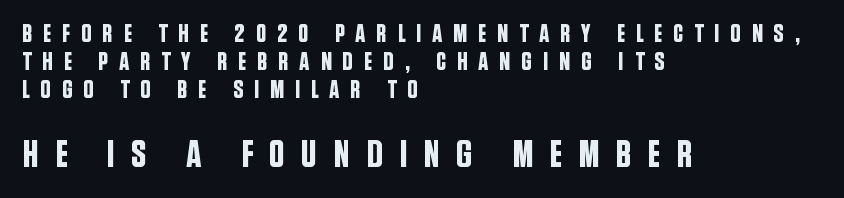
The strip under each line holds only bare page. Is this a fixed-width face? No — the glyphs have proportional, varying widths. Observe the wide spacing: letters keep a clear distance from each other. Students, observe: this is what under-led, compact text looks like. The designer went with a sans here, leaving each stem footless.
